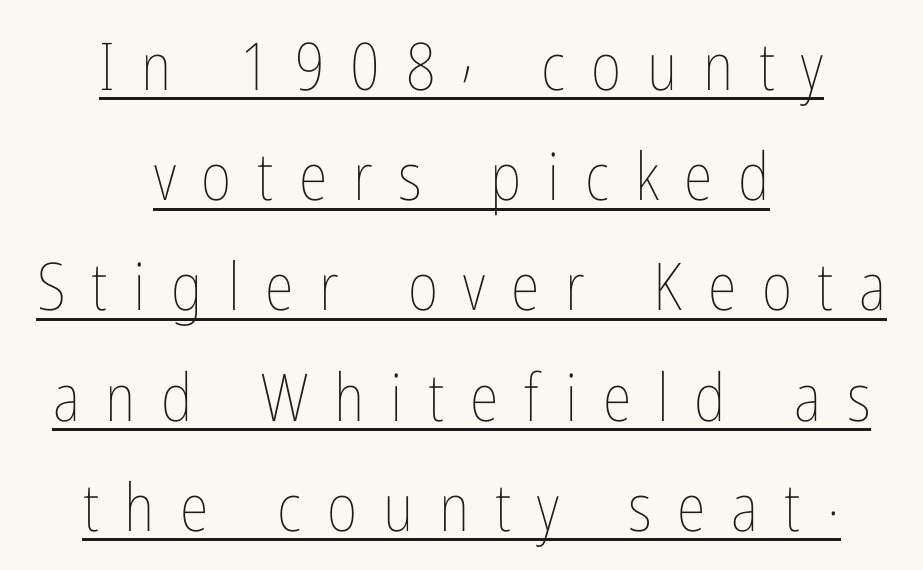
Line starts and ends both wander, symmetrically. In terms of posture, this sample is upright. You could only call the tracking loose — the letters float apart. This sample has the flowing, uneven cadence of proportional lettering. Every word sits above its own underline.
